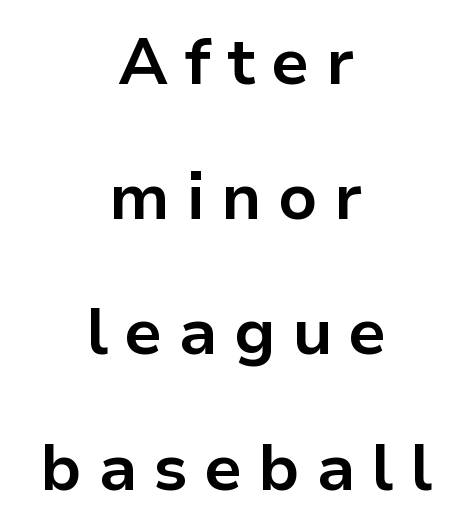
The image shows 65 px bold sans-serif type, upright; set centered, loose line spacing (2.08x), unusually wide letter spacing (+0.25 em), not underlined; low stroke contrast and a medium x-height.
